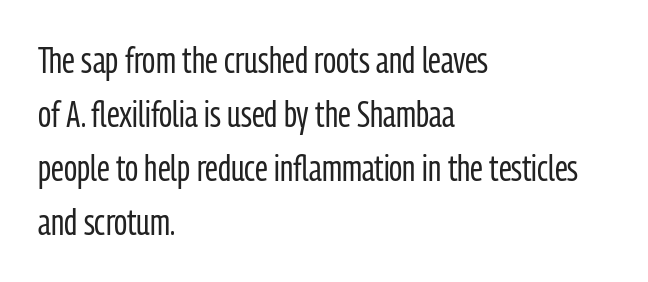
Each line starts at the same left margin while the right side varies. The passage shown is not underscored anywhere. Each letter keeps its own natural width here, so spacing adapts to shape. This is not heavy type; no bold has been used. Does the lettering tilt? It doesn't — this is upright. The glyphs in this specimen are sans serif.
